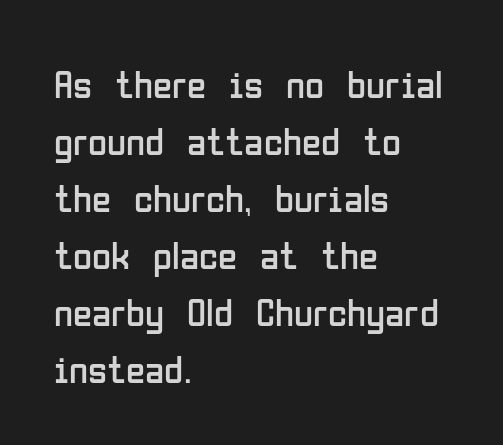
The image shows 39 px regular-weight, condensed sans-serif type, upright; set left-aligned, normal line spacing (1.46x), normal letter spacing, not underlined; low stroke contrast and a medium x-height.
